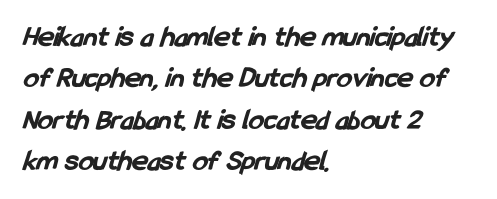
A sans-serif font was chosen for this passage. A dark, heavy texture on the line: the type is bold. The string is rendered with underlining switched off. Each letter keeps its own natural width here, so spacing adapts to shape. Is there much room between lines? A standard amount, neither cramped nor airy.
